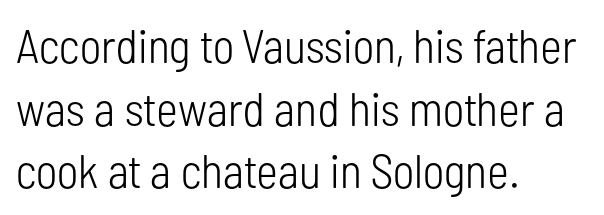
Q: Is the text bold? A: No.
Q: Is the text italic (slanted)? A: No, it is upright.
Q: Is the typeface a serif or a sans-serif typeface? A: Sans-serif.
Q: Is the text underlined? A: No.
Q: How is the paragraph aligned? A: Left-aligned.
Q: Is the spacing between letters normal or unusually wide? A: Normal.
Q: Is the spacing between lines tight, normal or loose? A: Normal.
Q: Width (condensed, normal, or wide)? A: Condensed.
Q: Stroke contrast? A: Low.
Q: x-height? A: Medium.
Q: Monospaced? A: No.
